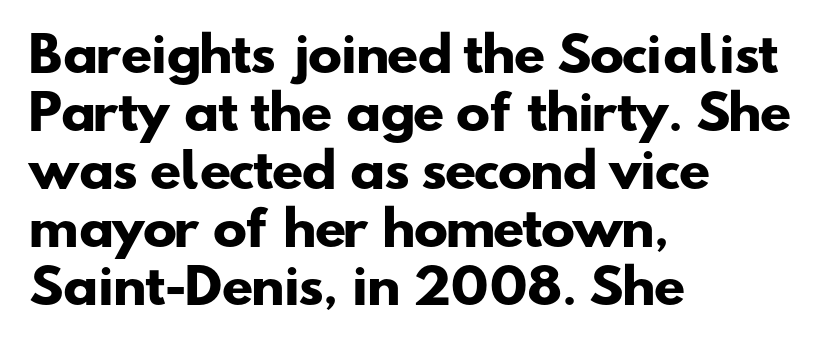
The text block is weighted toward the left margin, trailing off unevenly rightward. Bare-footed words on every line. The typesetting leans heavy: a genuine bold. Observe the absence of serifs on each vertical stroke in this sample. Is the letter spacing exaggerated? No — it looks like the ordinary default.
